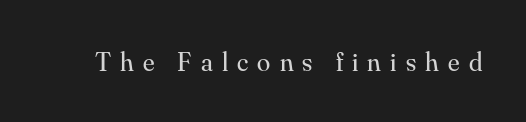
Q: Is the text bold? A: No.
Q: Is the text italic (slanted)? A: No, it is upright.
Q: Is the text underlined? A: No.
Q: Is the spacing between letters normal or unusually wide? A: Unusually wide.
